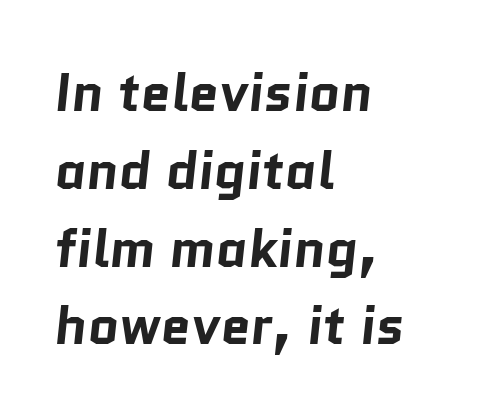
The image shows 54 px bold sans-serif type; set left-aligned, normal line spacing (1.44x), normal letter spacing, not underlined; low stroke contrast and a medium x-height.
